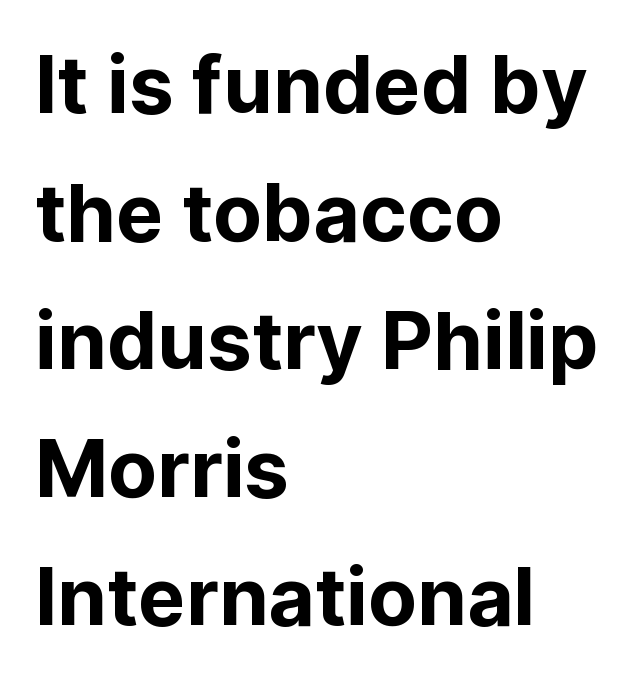
Q: Is the text italic (slanted)? A: No, it is upright.
Q: Is the typeface a serif or a sans-serif typeface? A: Sans-serif.
Q: Is the text underlined? A: No.
Q: How is the paragraph aligned? A: Left-aligned.
Q: Is the spacing between letters normal or unusually wide? A: Normal.
Q: Is the spacing between lines tight, normal or loose? A: Normal.
Q: Width (condensed, normal, or wide)? A: Normal.
Q: Stroke contrast? A: Low.
Q: x-height? A: Medium.
Q: Monospaced? A: No.
